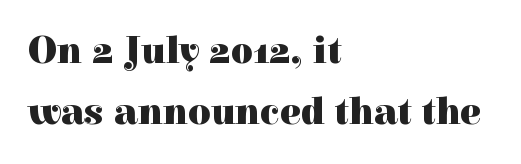
Character widths vary here, with narrow letters taking less room than wide ones. Ordinary non-slanted type is in use. The zone under the glyphs is completely vacant. Examine the stroke ends and you'll spot serifs. Leading: standard.
